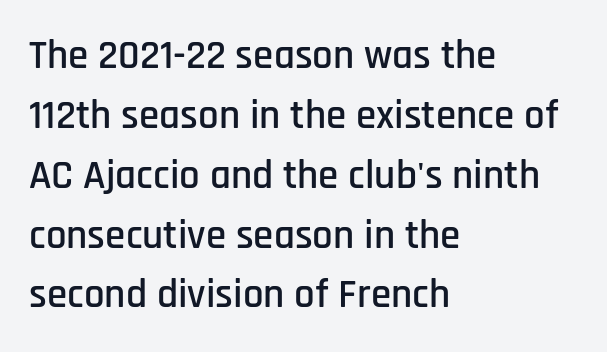
This is roman type, the default non-slanted kind. Unlike a traditional serif, this face leaves its strokes unadorned. Interline gaps are of average width in this sample. This sample has the flowing, uneven cadence of proportional lettering. Bare-footed words on every line. There is no visible air inserted between adjacent glyphs.
